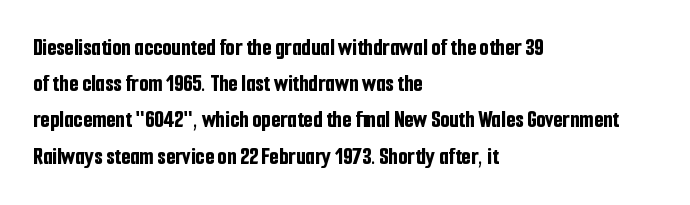
{"italic": "no", "bold": "yes", "underline": "no", "align": "left", "line_spacing": "normal", "line_spacing_ratio": 1.51, "letter_spacing": "normal", "letter_spacing_em": 0.0, "glyph_px": 24}
